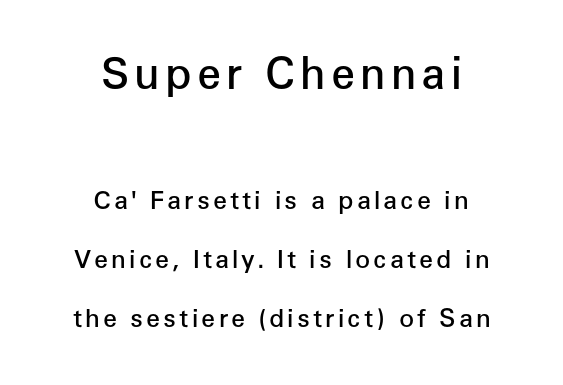
Q: Is the text bold? A: Semi-bold.
Q: Is the text italic (slanted)? A: No, it is upright.
Q: Is the typeface a serif or a sans-serif typeface? A: Sans-serif.
Q: Is the text underlined? A: No.
Q: How is the paragraph aligned? A: Centered.
Q: Is the spacing between lines tight, normal or loose? A: Loose.
Q: Which block of text is set in a larger size, the first (top) or the second (bottom)? A: The first (top) one.
Q: Width (condensed, normal, or wide)? A: Normal.
Q: Stroke contrast? A: Low.
Q: x-height? A: Medium.
Q: Monospaced? A: No.
